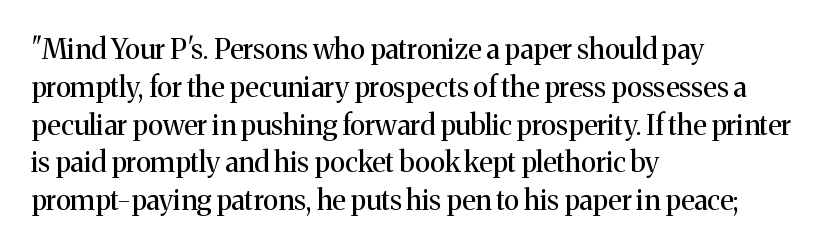
{"serif": "yes", "italic": "no", "bold": "no", "weight": "regular", "width": "normal", "stroke_contrast": "medium", "x_height": "medium", "monospaced": "no", "underline": "no", "align": "left", "line_spacing": "normal", "line_spacing_ratio": 1.35, "letter_spacing": "normal", "letter_spacing_em": 0.0, "glyph_px": 28}
